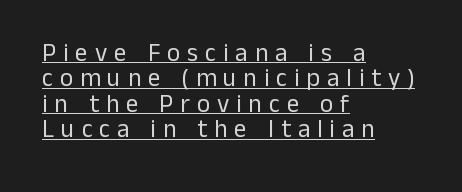
Designer's note — italics off, roman on. Baseline-to-baseline distance is barely more than the letter height. Weight: in the light-to-regular range. A typographer would call this underscored text. Is the letter spacing exaggerated? Yes — the characters are pushed far apart.
